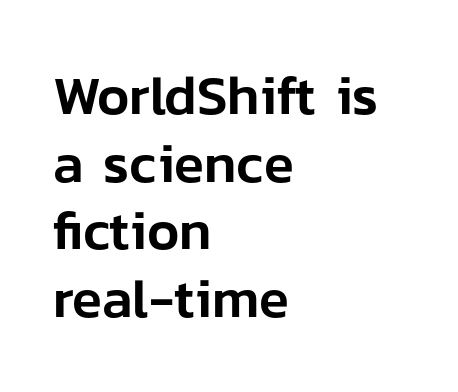
The image shows 55 px sans-serif type, upright; set left-aligned, line spacing 1.23x, normal letter spacing, not underlined; low stroke contrast and a medium x-height.
